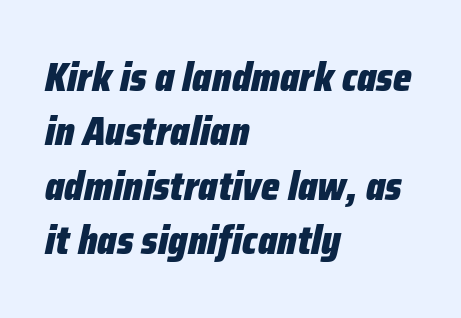
The image shows 40 px heavy, condensed type, italic (leaning right); set left-aligned, normal line spacing (1.36x), normal letter spacing, not underlined; low stroke contrast and a medium x-height.
